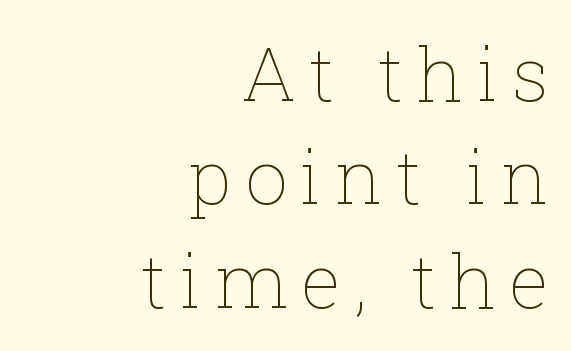
{"italic": "no", "bold": "no", "weight": "thin", "width": "normal", "stroke_contrast": "low", "x_height": "medium", "monospaced": "no", "underline": "no", "align": "right", "line_spacing": "normal", "line_spacing_ratio": 1.38, "glyph_px": 75}
